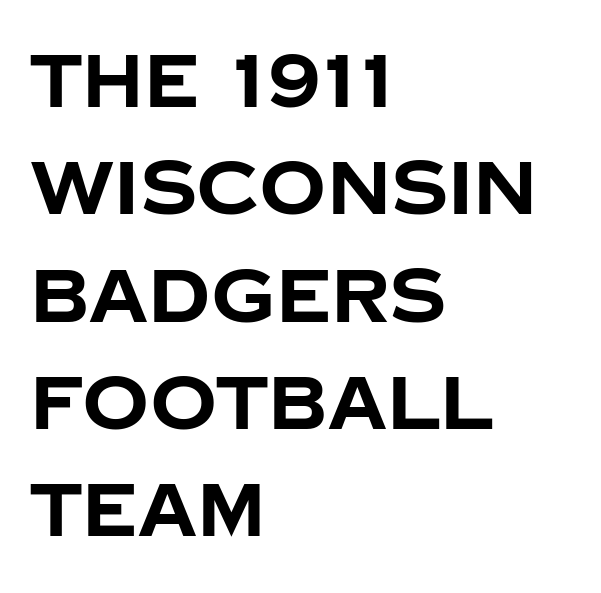
Q: Is the text bold? A: Yes.
Q: Is the text italic (slanted)? A: No, it is upright.
Q: Is the typeface a serif or a sans-serif typeface? A: Sans-serif.
Q: Is the text underlined? A: No.
Q: How is the paragraph aligned? A: Left-aligned.
Q: Is the spacing between letters normal or unusually wide? A: Normal.
Q: Is the spacing between lines tight, normal or loose? A: Normal.
Q: Width (condensed, normal, or wide)? A: Normal.
Q: Stroke contrast? A: Low.
Q: x-height? A: Large.
Q: Monospaced? A: No.
